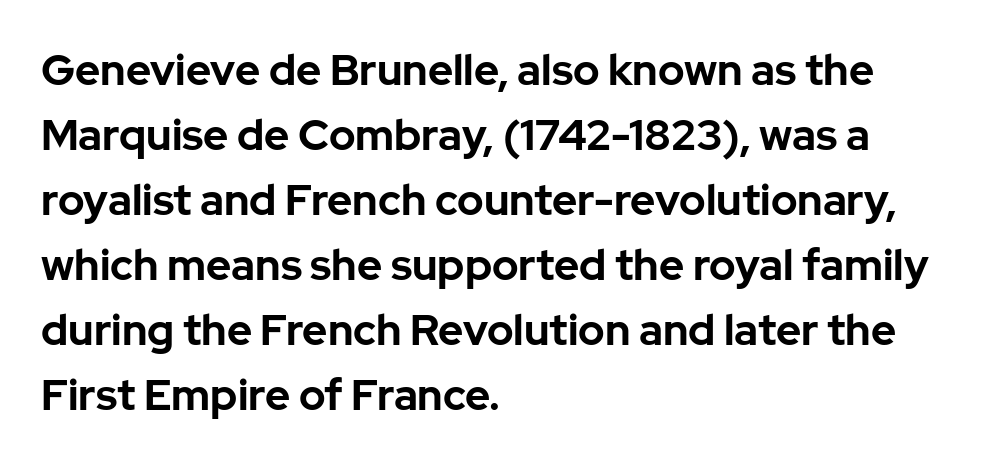
Q: Is the text bold? A: Yes.
Q: Is the text italic (slanted)? A: No, it is upright.
Q: Is the typeface a serif or a sans-serif typeface? A: Sans-serif.
Q: Is the text underlined? A: No.
Q: How is the paragraph aligned? A: Left-aligned.
Q: Is the spacing between letters normal or unusually wide? A: Normal.
Q: Is the spacing between lines tight, normal or loose? A: Normal.
Q: Width (condensed, normal, or wide)? A: Normal.
Q: Stroke contrast? A: Low.
Q: x-height? A: Medium.
Q: Monospaced? A: No.
